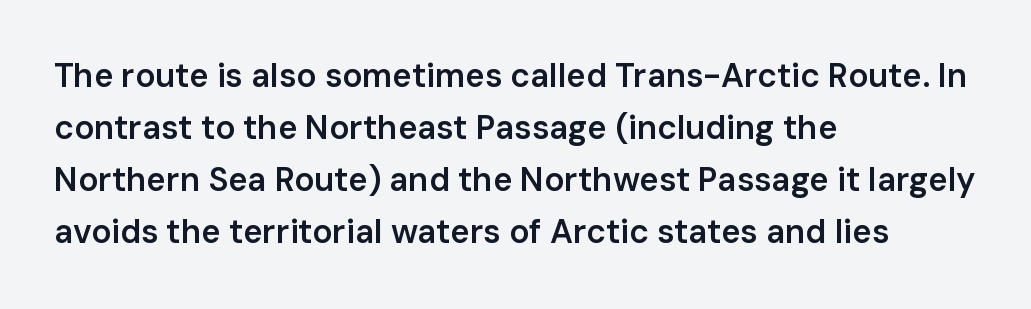
Q: Is the text bold? A: Semi-bold.
Q: Is the text italic (slanted)? A: No, it is upright.
Q: Is the typeface a serif or a sans-serif typeface? A: Sans-serif.
Q: Is the text underlined? A: No.
Q: How is the paragraph aligned? A: Left-aligned.
Q: Is the spacing between letters normal or unusually wide? A: Normal.
Q: Is the spacing between lines tight, normal or loose? A: Normal.
Q: Width (condensed, normal, or wide)? A: Normal.
Q: Stroke contrast? A: Low.
Q: x-height? A: Medium.
Q: Monospaced? A: No.
